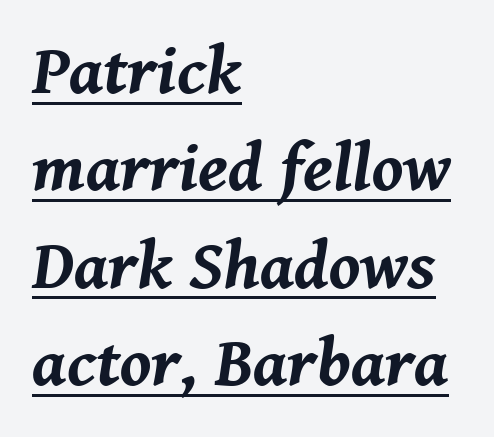
{"italic": "yes", "lean": "right", "slant_degrees": 8, "bold": "yes", "weight": "bold", "width": "normal", "stroke_contrast": "medium", "x_height": "medium", "monospaced": "no", "underline": "yes", "align": "left", "line_spacing": "normal", "line_spacing_ratio": 1.41, "letter_spacing": "normal", "letter_spacing_em": 0.0, "glyph_px": 69}
